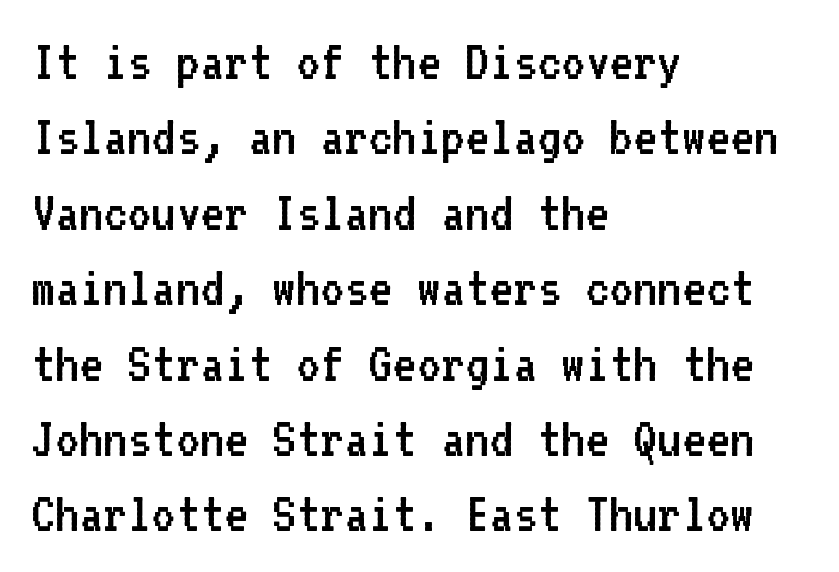
Do the characters align in a grid? Yes, the font is monospaced. Is the block centered? No — it sits flush against the left margin. This sample keeps an unexceptional amount of space between lines. Weight: in the light-to-regular range.
